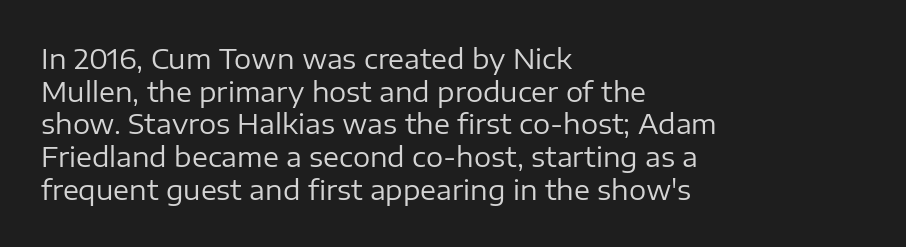
{"italic": "no", "bold": "no", "underline": "no", "align": "left", "line_spacing_ratio": 1.21, "letter_spacing": "normal", "letter_spacing_em": 0.0, "glyph_px": 27}
